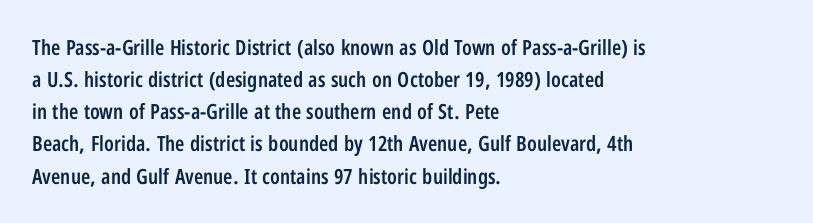
The image shows 21 px text type, upright; set left-aligned, normal line spacing (1.53x), normal letter spacing, not underlined.
